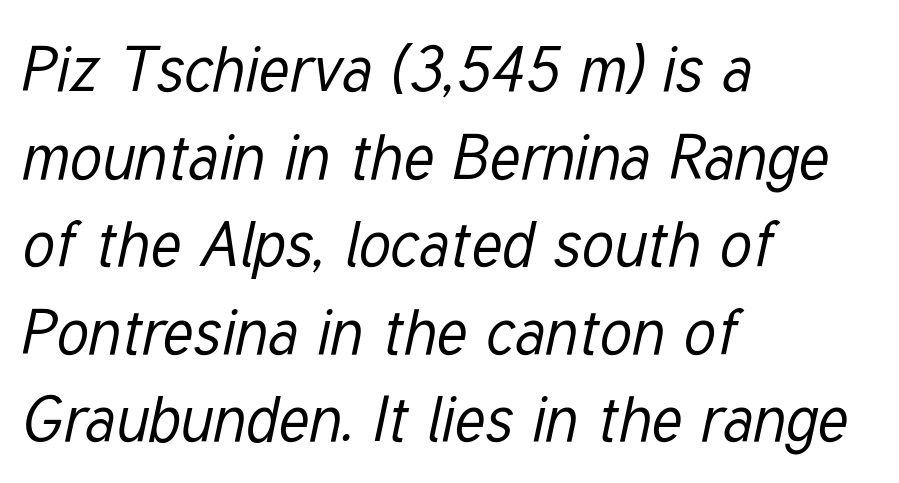
The image shows 63 px regular-weight, condensed type, italic (leaning right); set left-aligned, normal line spacing (1.39x), normal letter spacing, not underlined; low stroke contrast and a medium x-height.
